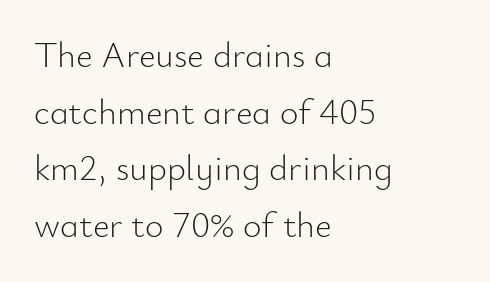
Q: Is the text bold? A: No.
Q: Is the text italic (slanted)? A: No, it is upright.
Q: Is the typeface a serif or a sans-serif typeface? A: Sans-serif.
Q: Is the text underlined? A: No.
Q: How is the paragraph aligned? A: Left-aligned.
Q: Is the spacing between letters normal or unusually wide? A: Normal.
Q: Is the spacing between lines tight, normal or loose? A: Normal.
Q: Width (condensed, normal, or wide)? A: Normal.
Q: Stroke contrast? A: Low.
Q: x-height? A: Small.
Q: Monospaced? A: No.
